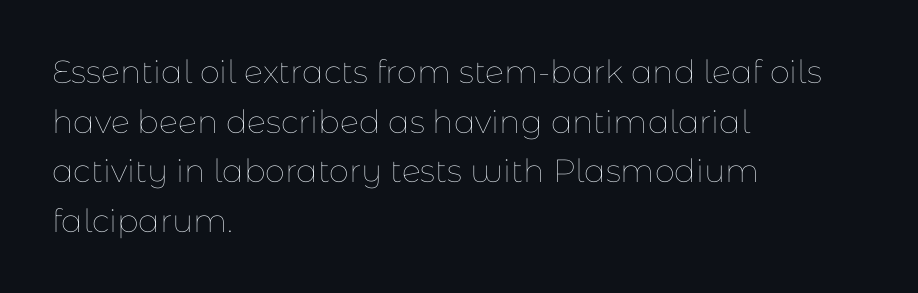
{"italic": "no", "bold": "no", "weight": "thin", "width": "normal", "stroke_contrast": "low", "x_height": "medium", "monospaced": "no", "underline": "no", "align": "left", "line_spacing": "normal", "line_spacing_ratio": 1.55, "letter_spacing": "normal", "letter_spacing_em": 0.0, "glyph_px": 32}
